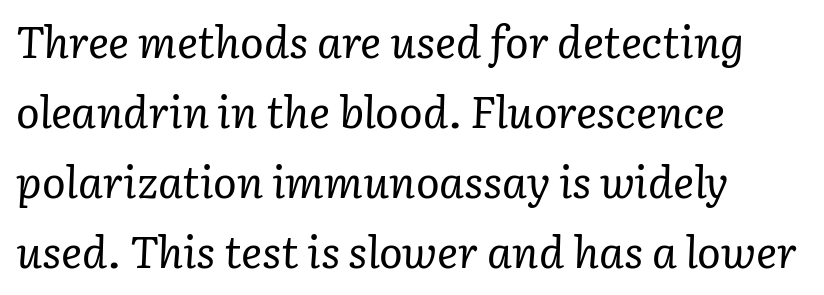
Is this a sans? No — the strokes have serifs. Is the type slanted? Yes — the strokes lean at a clear angle. The letters advance in unequal steps, a hallmark of proportional type. Honestly, the row spacing looks completely unremarkable. The baseline area is clear. Horizontal alignment here is leftward, the default for most running prose.
